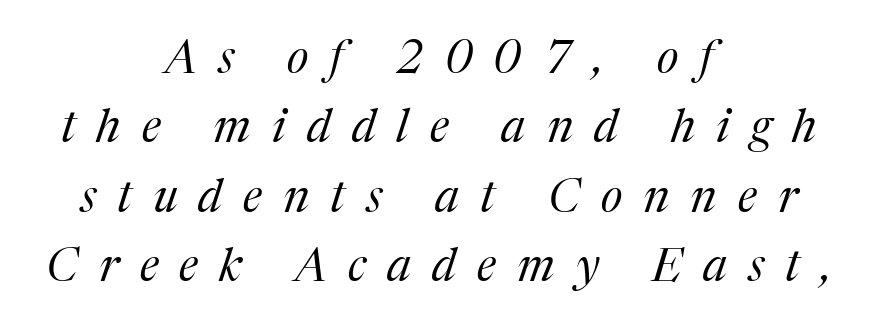
Has an underline been added? It has not. Rendered with sloped, italic letterforms. One glance says typical: line gaps are just what's usual. Is this a sans? No — the strokes have serifs.
